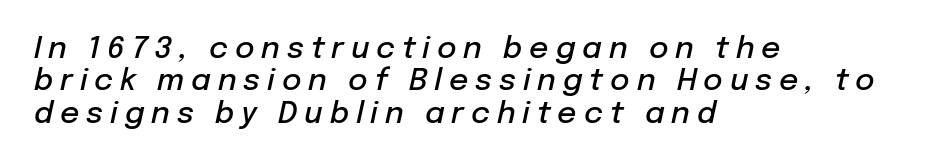
The image shows 30 px semibold type, italic (leaning right); set left-aligned, tight line spacing (1.08x), unusually wide letter spacing (+0.23 em), not underlined; low stroke contrast and a medium x-height.
